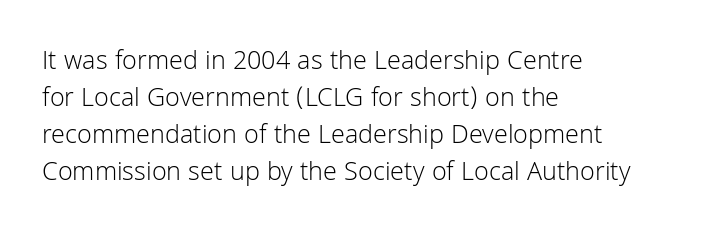
Q: Is the text bold? A: No.
Q: Is the text italic (slanted)? A: No, it is upright.
Q: Is the text underlined? A: No.
Q: How is the paragraph aligned? A: Left-aligned.
Q: Is the spacing between letters normal or unusually wide? A: Normal.
Q: Is the spacing between lines tight, normal or loose? A: Normal.
